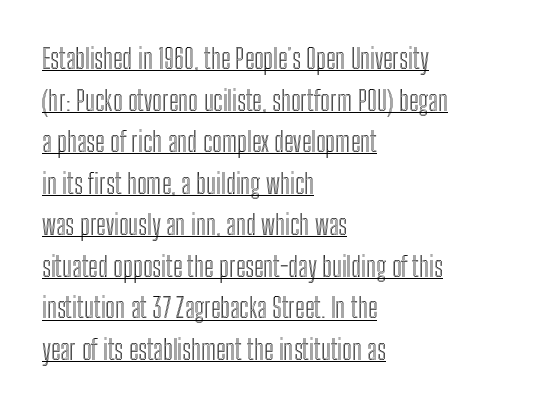
The paragraph shown leans on its left margin. Like a heading marked for emphasis, these lines bear an underscore. How are the letters spaced? Ordinarily, with no added tracking. A typesetter would call this leading conventional body-copy spacing. Vertical strokes here are truly vertical.
